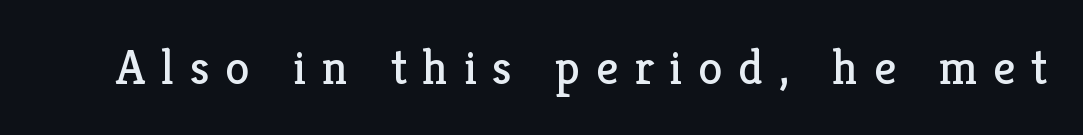
Each letter keeps its own natural width here, so spacing adapts to shape. Letter spacing: wide. When letters stand straight like this, we call the style roman or upright. The glyphs in this specimen are seriffed.
